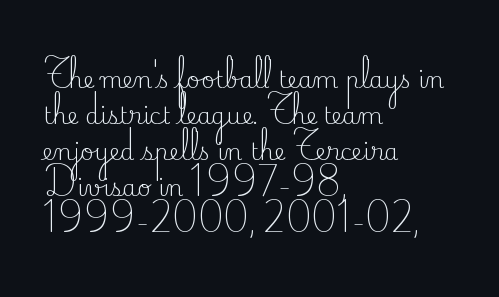
{"italic": "no", "bold": "no", "underline": "no", "align": "left", "line_spacing": "normal", "line_spacing_ratio": 1.56, "letter_spacing": "normal", "letter_spacing_em": 0.0, "glyph_px": 23}
